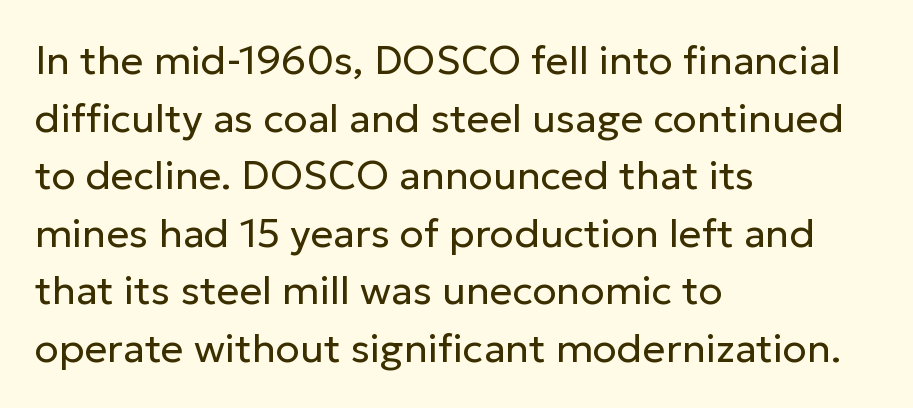
Q: Is the text bold? A: No.
Q: Is the text italic (slanted)? A: No, it is upright.
Q: Is the typeface a serif or a sans-serif typeface? A: Sans-serif.
Q: Is the text underlined? A: No.
Q: How is the paragraph aligned? A: Left-aligned.
Q: Is the spacing between letters normal or unusually wide? A: Normal.
Q: Is the spacing between lines tight, normal or loose? A: Normal.
Q: Width (condensed, normal, or wide)? A: Normal.
Q: Stroke contrast? A: Low.
Q: x-height? A: Medium.
Q: Monospaced? A: No.
